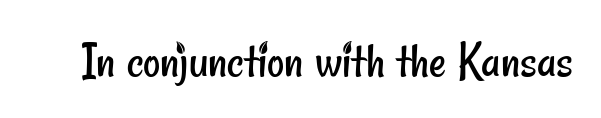
{"serif": "no", "bold": "no", "weight": "regular", "width": "condensed", "stroke_contrast": "low", "x_height": "small", "monospaced": "no", "underline": "no", "letter_spacing": "normal", "letter_spacing_em": 0.0, "glyph_px": 53}
